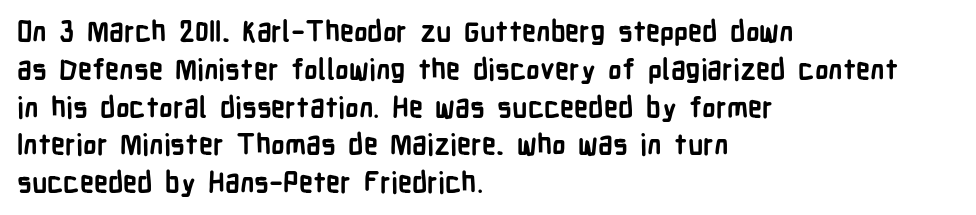
{"serif": "no", "italic": "no", "bold": "yes", "weight": "semibold", "width": "condensed", "stroke_contrast": "low", "x_height": "medium", "monospaced": "no", "underline": "no", "align": "left", "line_spacing": "normal", "line_spacing_ratio": 1.35, "letter_spacing": "normal", "letter_spacing_em": 0.0, "glyph_px": 28}
